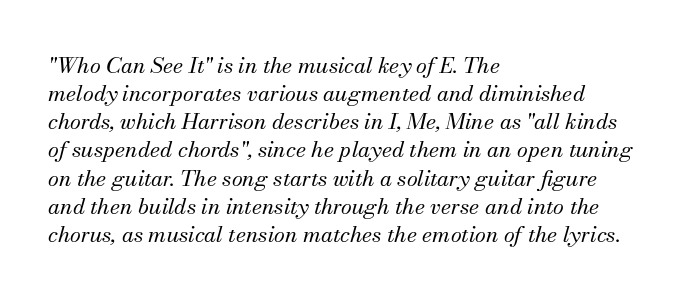
Q: Is the text bold? A: No.
Q: Is the text italic (slanted)? A: Yes, it leans right by about 13 degrees.
Q: Is the text underlined? A: No.
Q: How is the paragraph aligned? A: Left-aligned.
Q: Is the spacing between letters normal or unusually wide? A: Normal.
Q: Is the spacing between lines tight, normal or loose? A: Normal.
